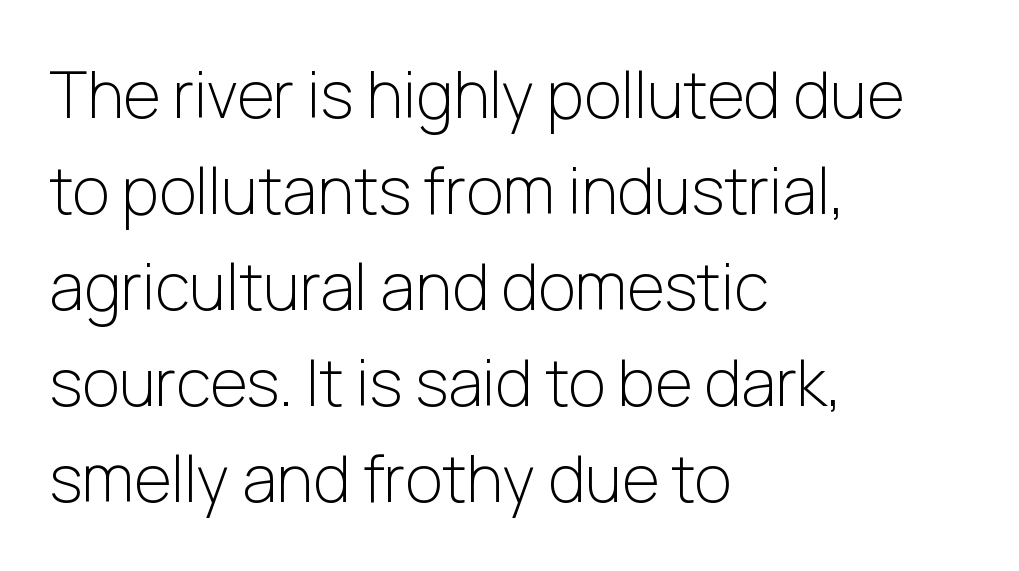
The passage shown is typed in a proportional face where columns would drift. The ragged edge is on the right, which tells us the setting is flush left. Glyph-to-glyph distance matches everyday printed text. Font category for this specimen: sans-serif. Notice how descenders clear the ascenders below comfortably — that's standard leading. Compared with a typical body face, this is equally light or lighter still.
